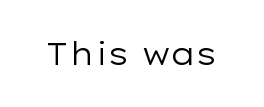
The image shows 31 px regular-weight, wide sans-serif type, upright; set normal letter spacing, not underlined; low stroke contrast and a medium x-height.
